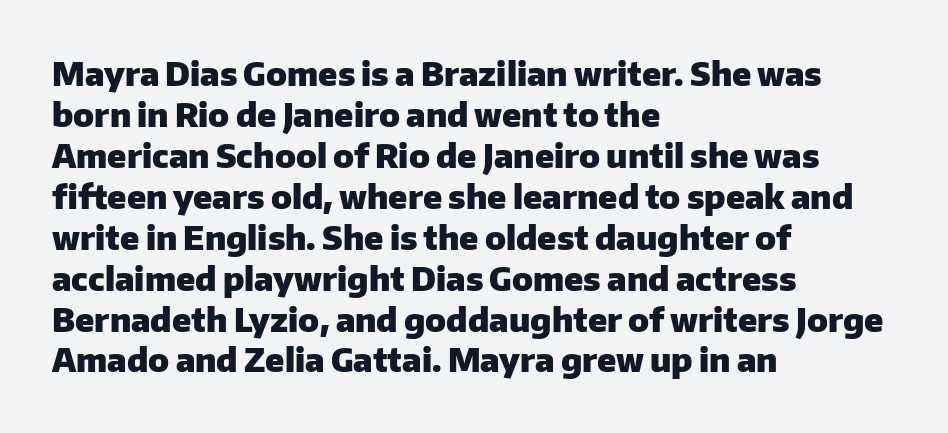
Q: Is the text bold? A: Yes.
Q: Is the text italic (slanted)? A: No, it is upright.
Q: Is the typeface a serif or a sans-serif typeface? A: Sans-serif.
Q: Is the text underlined? A: No.
Q: How is the paragraph aligned? A: Left-aligned.
Q: Is the spacing between letters normal or unusually wide? A: Normal.
Q: Width (condensed, normal, or wide)? A: Normal.
Q: Stroke contrast? A: Low.
Q: x-height? A: Medium.
Q: Monospaced? A: No.
